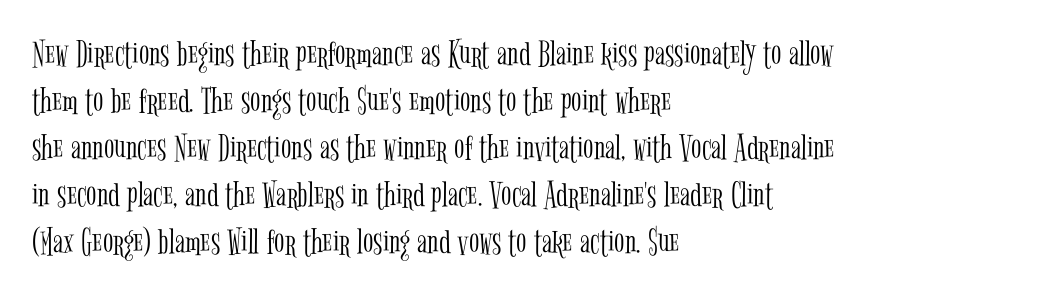
No word sits above an underline. Unbolded letterforms with no extra heft. This is serif lettering, the kind often seen in printed books. Quick note: not italic, upright. Alignment: flush left.
